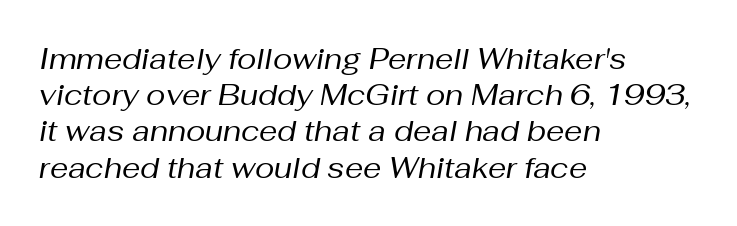
{"italic": "yes", "lean": "right", "slant_degrees": 10, "bold": "no", "weight": "regular", "width": "normal", "stroke_contrast": "medium", "x_height": "medium", "monospaced": "no", "underline": "no", "align": "left", "line_spacing": "normal", "line_spacing_ratio": 1.25, "letter_spacing": "normal", "letter_spacing_em": 0.0, "glyph_px": 29}
